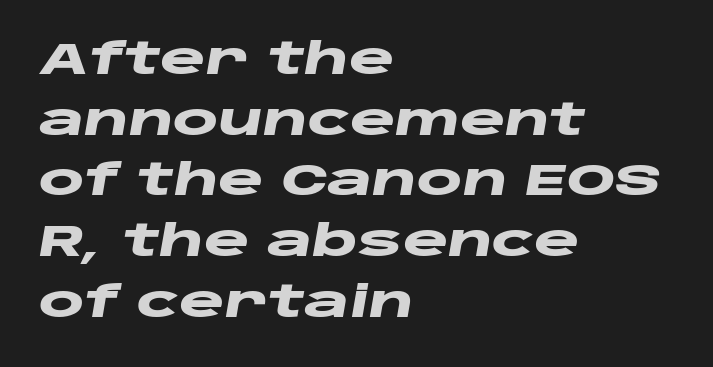
In terms of leading, this rendering sits right in the middle. Nobody touched the tracking dial on this one. Notice how thick the strokes are: this is what a full bold looks like. The face used here has a pronounced slope to its letters. The rag falls on the right side of this text block. Only glyphs here, with clear space below each row.
